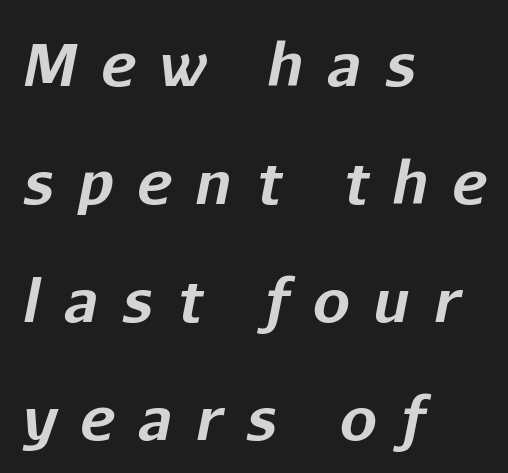
Q: Is the text bold? A: Yes.
Q: Is the text italic (slanted)? A: Yes, it leans right by about 11 degrees.
Q: Is the text underlined? A: No.
Q: How is the paragraph aligned? A: Left-aligned.
Q: Is the spacing between letters normal or unusually wide? A: Unusually wide.
Q: Is the spacing between lines tight, normal or loose? A: Loose.
Q: Width (condensed, normal, or wide)? A: Normal.
Q: Stroke contrast? A: Low.
Q: x-height? A: Medium.
Q: Monospaced? A: No.
